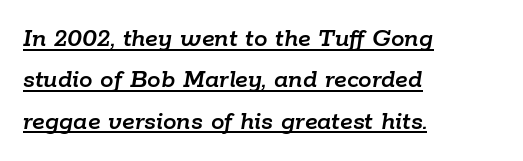
The image shows 27 px text type, italic (leaning right); set left-aligned, normal line spacing (1.53x), normal letter spacing, underlined.
